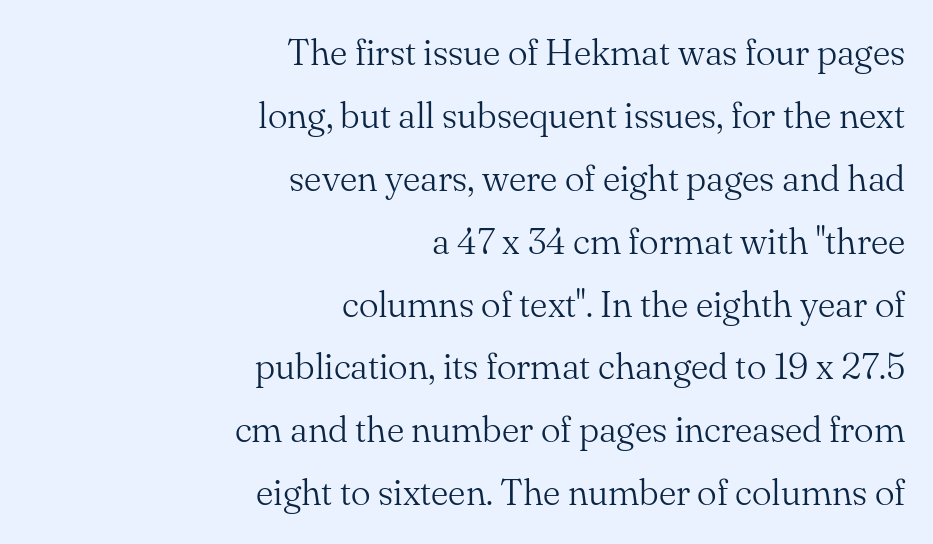
{"serif": "yes", "italic": "no", "bold": "no", "weight": "light", "width": "normal", "stroke_contrast": "medium", "x_height": "small", "monospaced": "no", "underline": "no", "align": "right", "line_spacing": "normal", "line_spacing_ratio": 1.7, "letter_spacing": "normal", "letter_spacing_em": 0.0, "glyph_px": 37}
